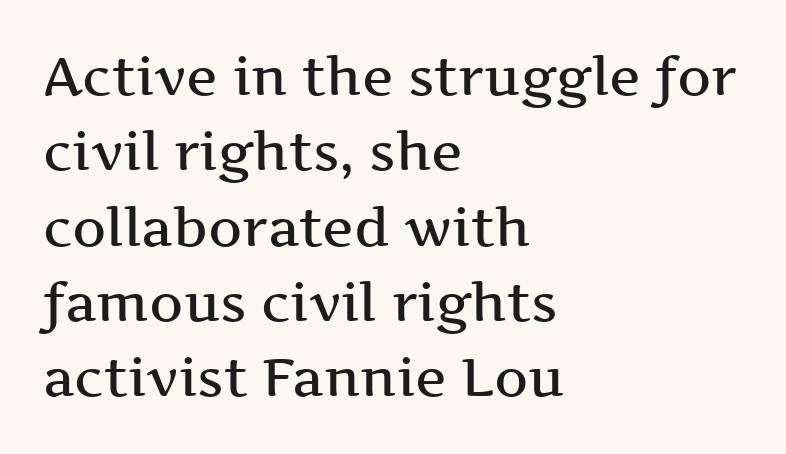
Q: Is the text bold? A: Semi-bold.
Q: Is the text italic (slanted)? A: No, it is upright.
Q: Is the typeface a serif or a sans-serif typeface? A: Serif.
Q: Is the text underlined? A: No.
Q: How is the paragraph aligned? A: Left-aligned.
Q: Is the spacing between letters normal or unusually wide? A: Normal.
Q: Is the spacing between lines tight, normal or loose? A: Normal.
Q: Width (condensed, normal, or wide)? A: Wide.
Q: Stroke contrast? A: Medium.
Q: x-height? A: Medium.
Q: Monospaced? A: No.
